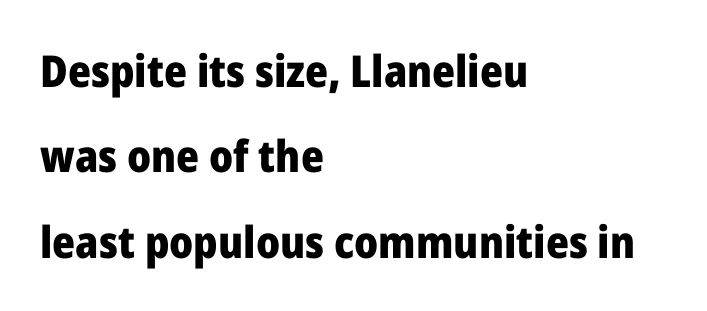
Strong, thick strokes mark this as bold type. The font's upright variant was chosen for this text. Standard letterfit; no display-style spreading of the glyphs. Lines of text with bare space underneath. Successive baselines arrive slowly, with a big drop between each. The rendering shows plain stroke endings on the letterforms — a sans-serif design.
